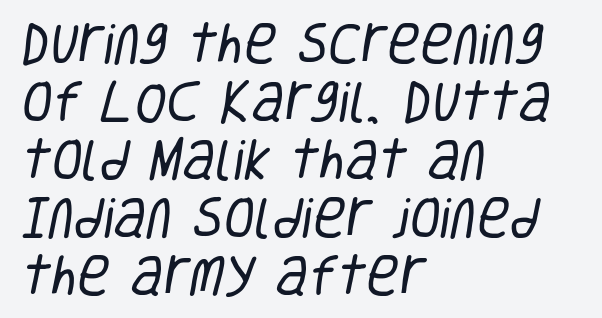
{"serif": "no", "bold": "no", "weight": "regular", "width": "condensed", "stroke_contrast": "low", "x_height": "large", "monospaced": "no", "underline": "no", "align": "left", "line_spacing": "normal", "line_spacing_ratio": 1.29, "letter_spacing": "normal", "letter_spacing_em": 0.0, "glyph_px": 45}
